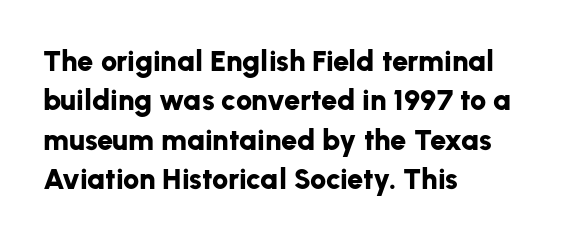
Q: Is the text bold? A: Yes.
Q: Is the text italic (slanted)? A: No, it is upright.
Q: Is the typeface a serif or a sans-serif typeface? A: Sans-serif.
Q: Is the text underlined? A: No.
Q: How is the paragraph aligned? A: Left-aligned.
Q: Is the spacing between letters normal or unusually wide? A: Normal.
Q: Is the spacing between lines tight, normal or loose? A: Normal.
Q: Width (condensed, normal, or wide)? A: Normal.
Q: Stroke contrast? A: Low.
Q: x-height? A: Medium.
Q: Monospaced? A: No.
